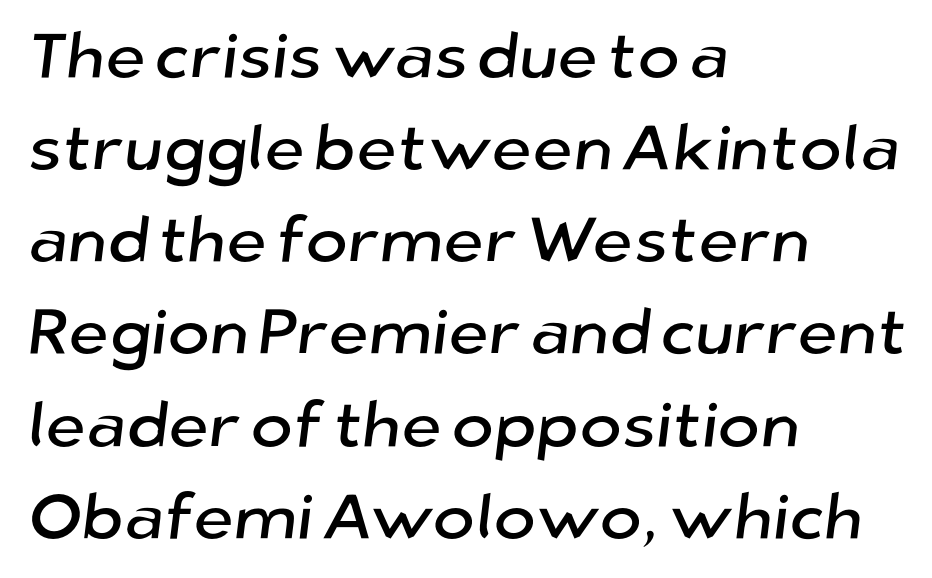
Anything drawn beneath the words? Only blank space. No extra tracking has been applied to these lines. Unlike a traditional serif, this face leaves its strokes unadorned. Looks like regular typesetting: each glyph gets only the width it needs.
